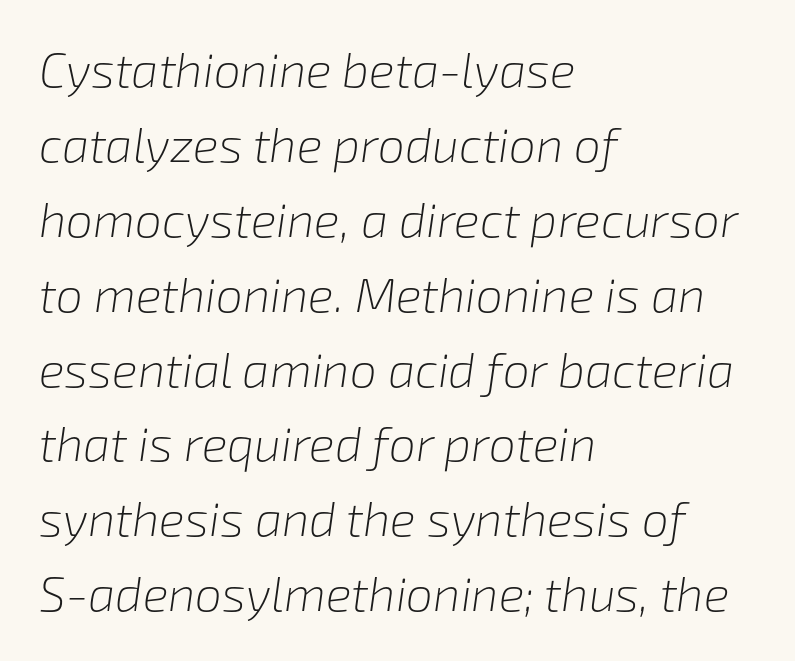
Here the designer chose a conventional face with non-uniform glyph widths. Weight class: somewhere from thin through regular. What's the leading like? Ordinary, nothing unusual. Every row of glyphs begins at an identical x-position on the left.
